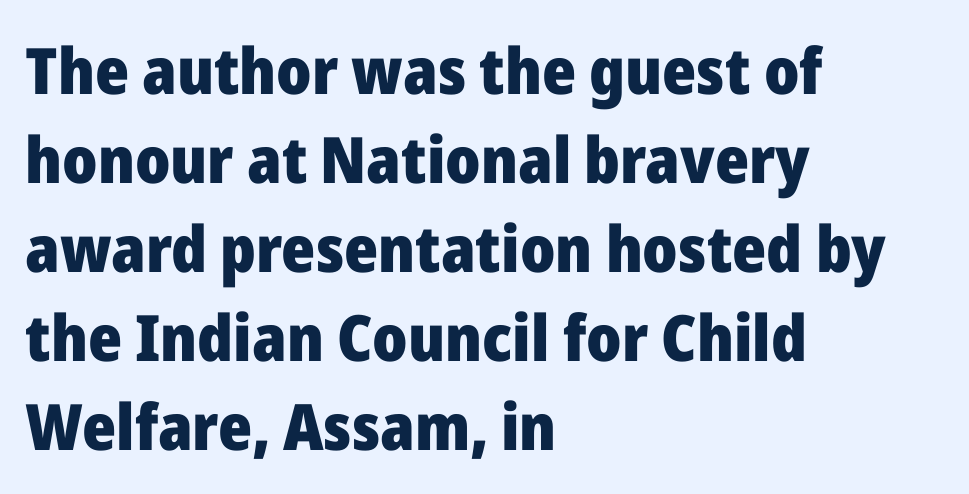
Descender tails drop into unmarked territory. Character widths vary here, with narrow letters taking less room than wide ones. In CSS terms this would be text-align: left. Each letter's strokes conclude bluntly, with no projecting serifs.
